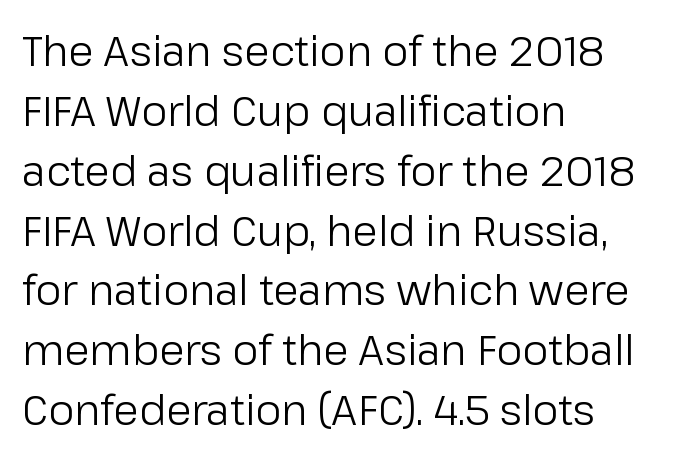
The image shows 41 px regular-weight sans-serif type, upright; set left-aligned, normal line spacing (1.46x), normal letter spacing, not underlined; low stroke contrast and a medium x-height.
